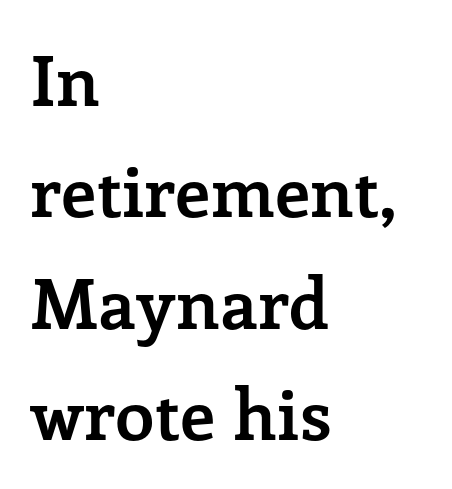
Plenty of ink on the page — the face is bold. Interline gaps are of average width in this sample. Every character sits straight up, as roman type does. Stroke terminals: seriffed.
